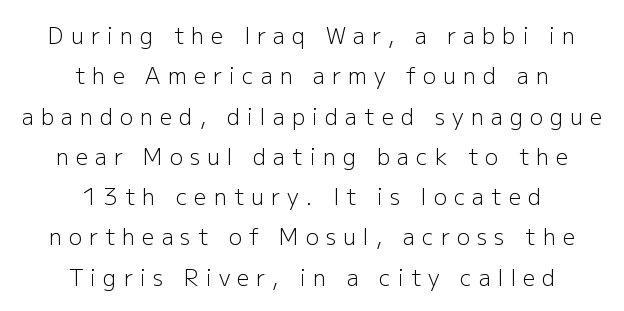
The image shows 22 px text type, upright; set centered, line spacing 1.83x, unusually wide letter spacing (+0.32 em), not underlined.
